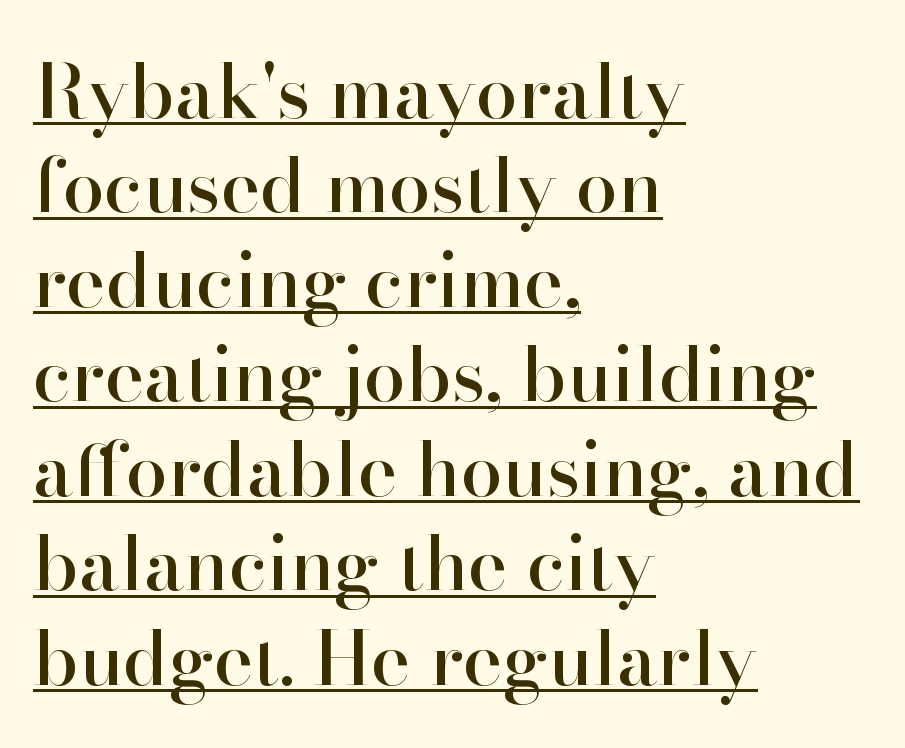
Q: Is the text italic (slanted)? A: No, it is upright.
Q: Is the typeface a serif or a sans-serif typeface? A: Serif.
Q: Is the text underlined? A: Yes.
Q: How is the paragraph aligned? A: Left-aligned.
Q: Is the spacing between letters normal or unusually wide? A: Normal.
Q: Is the spacing between lines tight, normal or loose? A: Normal.
Q: Width (condensed, normal, or wide)? A: Normal.
Q: Stroke contrast? A: High.
Q: x-height? A: Small.
Q: Monospaced? A: No.
